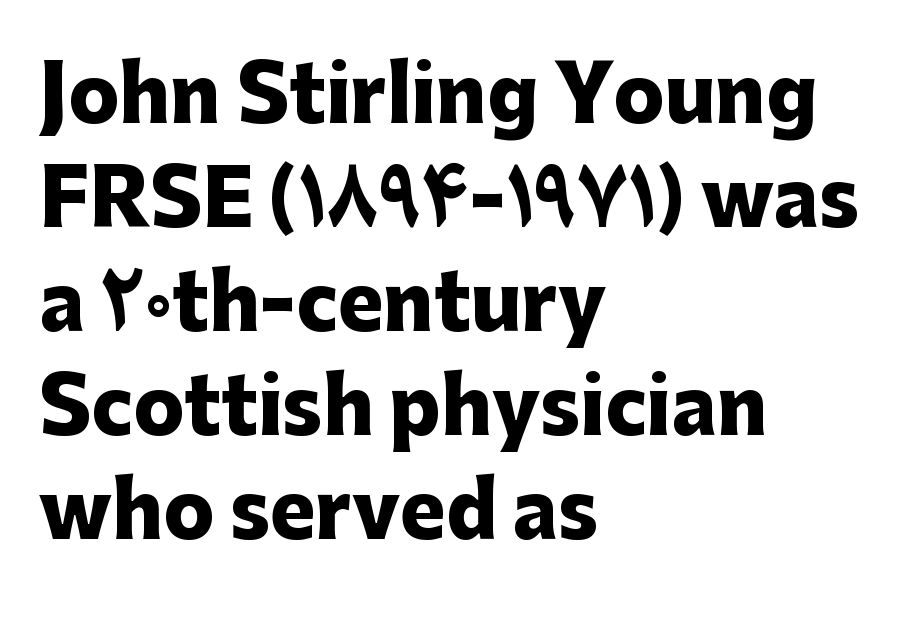
Q: Is the text bold? A: Yes.
Q: Is the text italic (slanted)? A: No, it is upright.
Q: Is the typeface a serif or a sans-serif typeface? A: Sans-serif.
Q: Is the text underlined? A: No.
Q: How is the paragraph aligned? A: Left-aligned.
Q: Is the spacing between letters normal or unusually wide? A: Normal.
Q: Is the spacing between lines tight, normal or loose? A: Normal.
Q: Width (condensed, normal, or wide)? A: Normal.
Q: Stroke contrast? A: Low.
Q: x-height? A: Medium.
Q: Monospaced? A: No.
